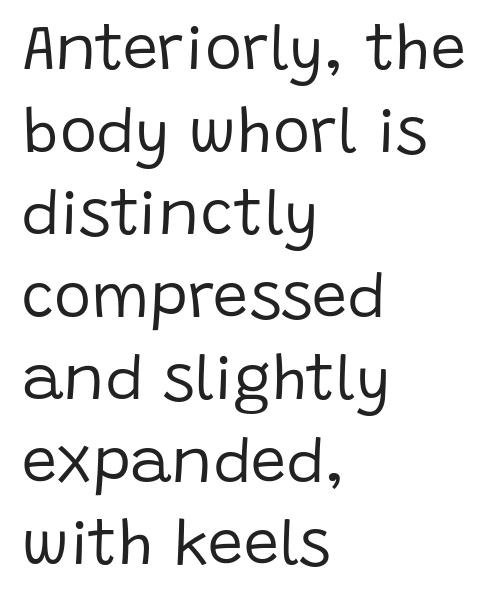
The rendering uses natural spacing where letterforms have individual widths. Decoration check: the copy has no underline. Rendered with straight, roman letterforms. Vertical spacing — default. Short and long lines alike share a common starting point at left.
